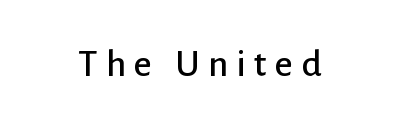
Character widths vary here, with narrow letters taking less room than wide ones. The font's upright variant was chosen for this text. The strip under each line holds only bare page. To sum up the face: it is a sans, with no serifs. The line texture is sparse and dotted thanks to wide tracking.
